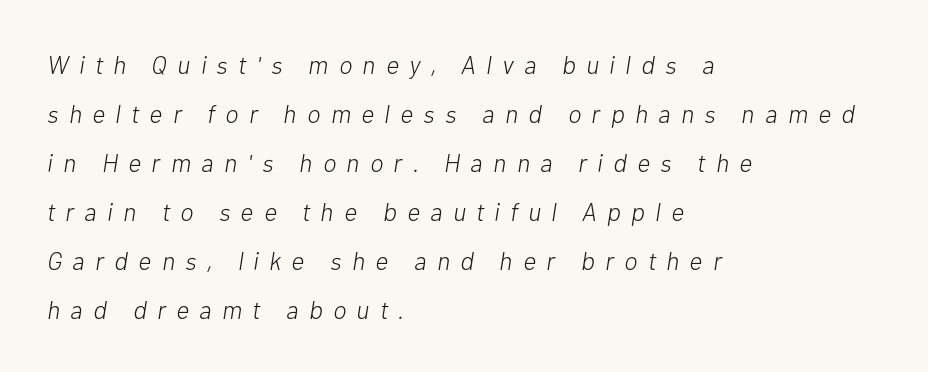
{"italic": "yes", "lean": "right", "slant_degrees": 10, "bold": "no", "underline": "no", "align": "left", "line_spacing": "loose", "line_spacing_ratio": 1.96, "letter_spacing": "wide", "letter_spacing_em": 0.42, "glyph_px": 25}
